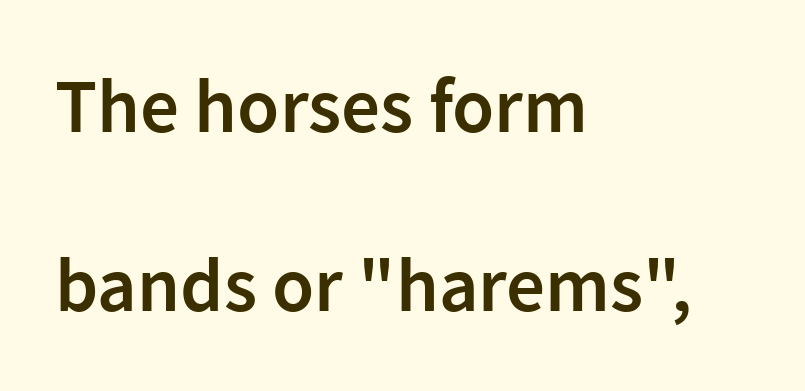
{"serif": "no", "italic": "no", "bold": "semi", "weight": "semibold", "width": "normal", "stroke_contrast": "low", "x_height": "medium", "monospaced": "no", "underline": "no", "align": "left", "line_spacing": "loose", "line_spacing_ratio": 2.32, "letter_spacing": "normal", "letter_spacing_em": 0.0, "glyph_px": 77}
